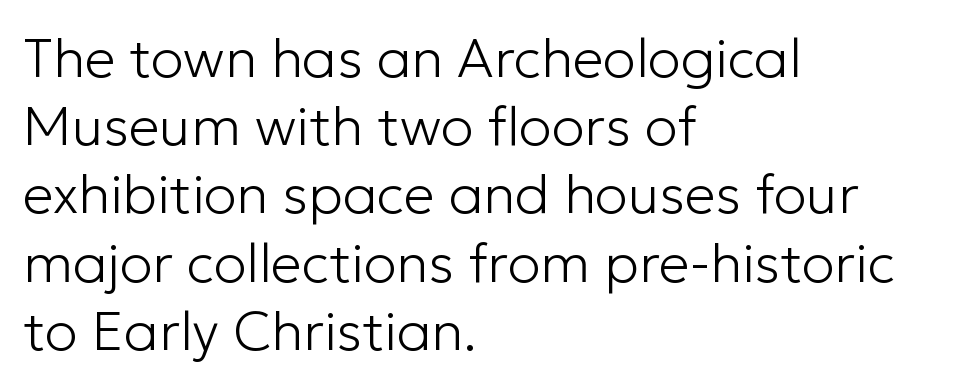
Q: Is the text bold? A: No.
Q: Is the text italic (slanted)? A: No, it is upright.
Q: Is the typeface a serif or a sans-serif typeface? A: Sans-serif.
Q: Is the text underlined? A: No.
Q: How is the paragraph aligned? A: Left-aligned.
Q: Is the spacing between letters normal or unusually wide? A: Normal.
Q: Width (condensed, normal, or wide)? A: Normal.
Q: Stroke contrast? A: Low.
Q: x-height? A: Medium.
Q: Monospaced? A: No.
